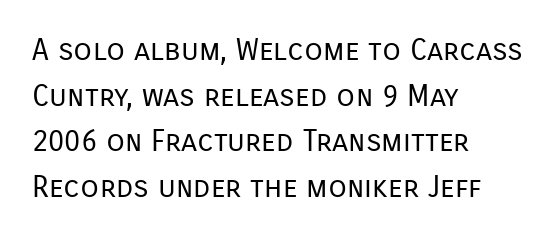
Q: Is the text bold? A: No.
Q: Is the text italic (slanted)? A: No, it is upright.
Q: Is the typeface a serif or a sans-serif typeface? A: Sans-serif.
Q: Is the text underlined? A: No.
Q: How is the paragraph aligned? A: Left-aligned.
Q: Is the spacing between letters normal or unusually wide? A: Normal.
Q: Is the spacing between lines tight, normal or loose? A: Normal.
Q: Width (condensed, normal, or wide)? A: Normal.
Q: Stroke contrast? A: Low.
Q: x-height? A: Medium.
Q: Monospaced? A: No.
